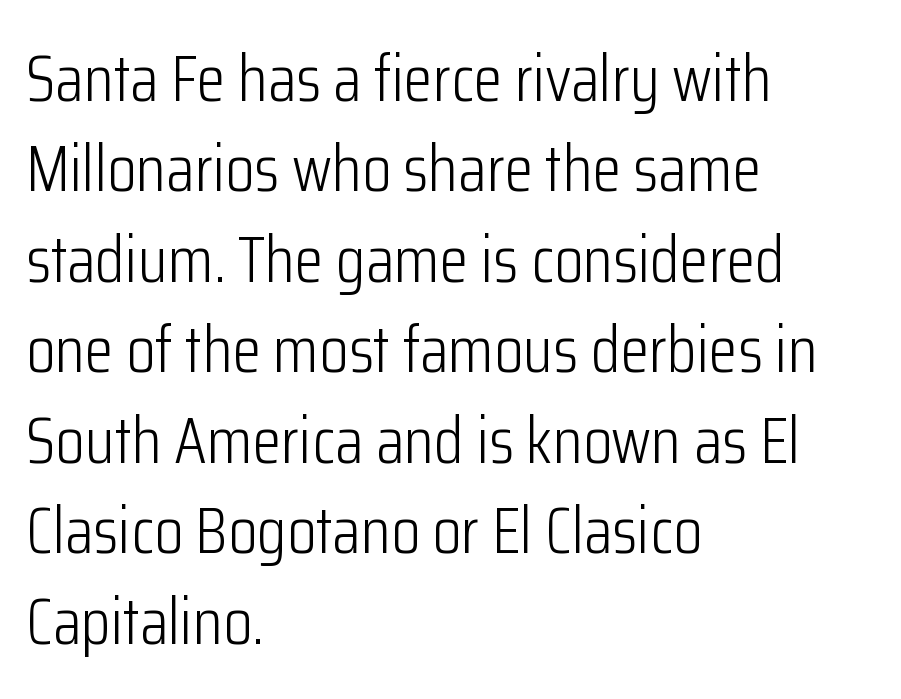
{"serif": "no", "italic": "no", "bold": "no", "weight": "light", "width": "condensed", "stroke_contrast": "low", "x_height": "medium", "monospaced": "no", "underline": "no", "align": "left", "line_spacing": "normal", "line_spacing_ratio": 1.37, "letter_spacing": "normal", "letter_spacing_em": 0.0, "glyph_px": 66}
